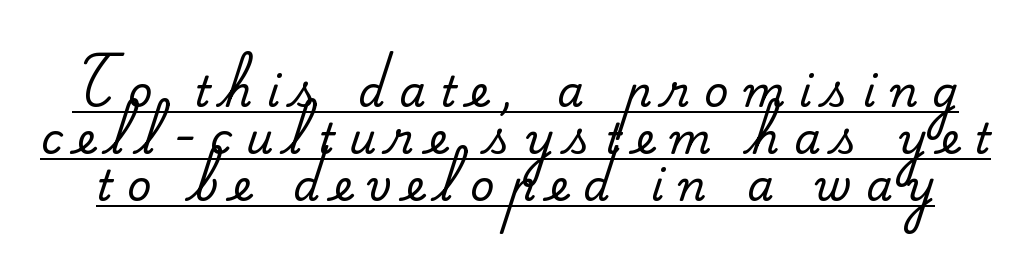
{"serif": "yes", "width": "normal", "stroke_contrast": "medium", "x_height": "small", "monospaced": "no", "underline": "yes", "line_spacing": "tight", "line_spacing_ratio": 1.12, "letter_spacing": "wide", "letter_spacing_em": 0.34, "glyph_px": 42}
